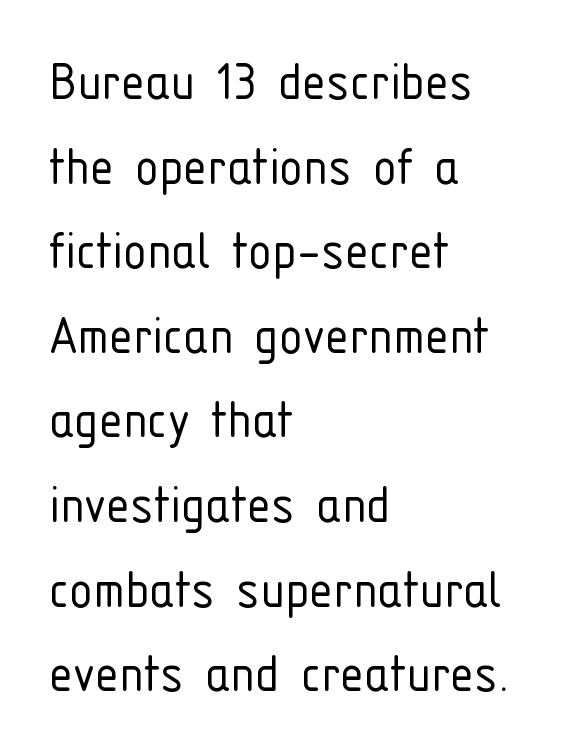
The image shows 60 px light, condensed sans-serif type, upright; set left-aligned, normal line spacing (1.41x), normal letter spacing, not underlined; low stroke contrast and a medium x-height.
